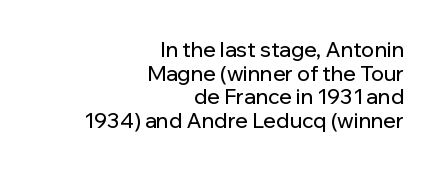
Q: Is the text italic (slanted)? A: No, it is upright.
Q: Is the text underlined? A: No.
Q: How is the paragraph aligned? A: Right-aligned.
Q: Is the spacing between letters normal or unusually wide? A: Normal.
Q: Is the spacing between lines tight, normal or loose? A: Tight.
